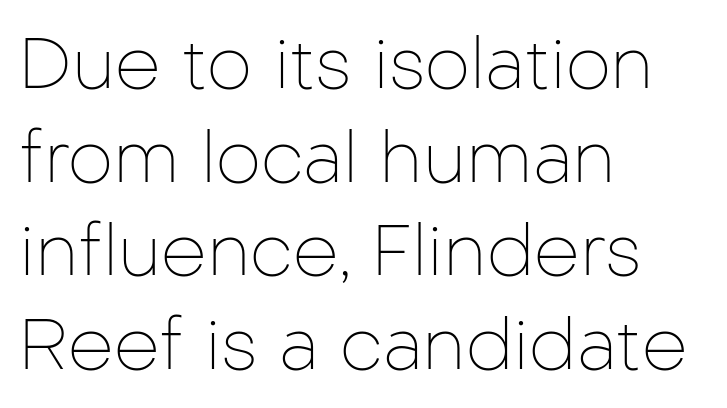
This sample uses plain, unmodified letter spacing. The glyphs are unaccompanied by any horizontal stroke below them. Stroke thickness stays within the range of a standard reading face or lighter. If you drew a line through each stem, it would be perfectly vertical.
